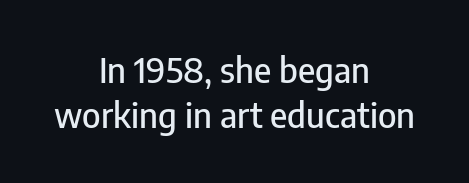
The image shows 35 px condensed sans-serif type, upright; set centered, normal line spacing (1.3x), normal letter spacing, not underlined; low stroke contrast and a medium x-height.
